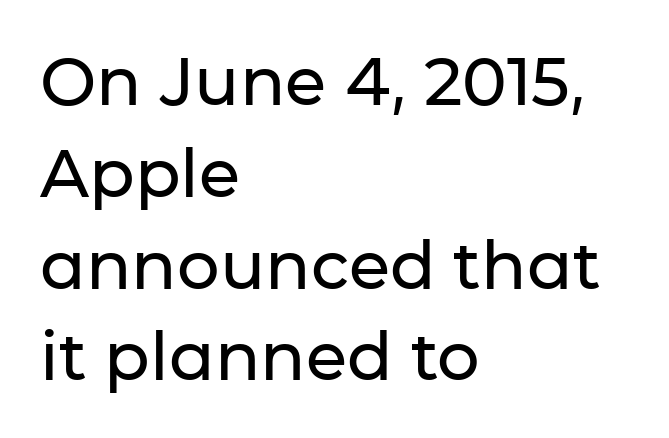
Q: Is the text italic (slanted)? A: No, it is upright.
Q: Is the typeface a serif or a sans-serif typeface? A: Sans-serif.
Q: Is the text underlined? A: No.
Q: How is the paragraph aligned? A: Left-aligned.
Q: Is the spacing between letters normal or unusually wide? A: Normal.
Q: Is the spacing between lines tight, normal or loose? A: Normal.
Q: Width (condensed, normal, or wide)? A: Normal.
Q: Stroke contrast? A: Low.
Q: x-height? A: Medium.
Q: Monospaced? A: No.
